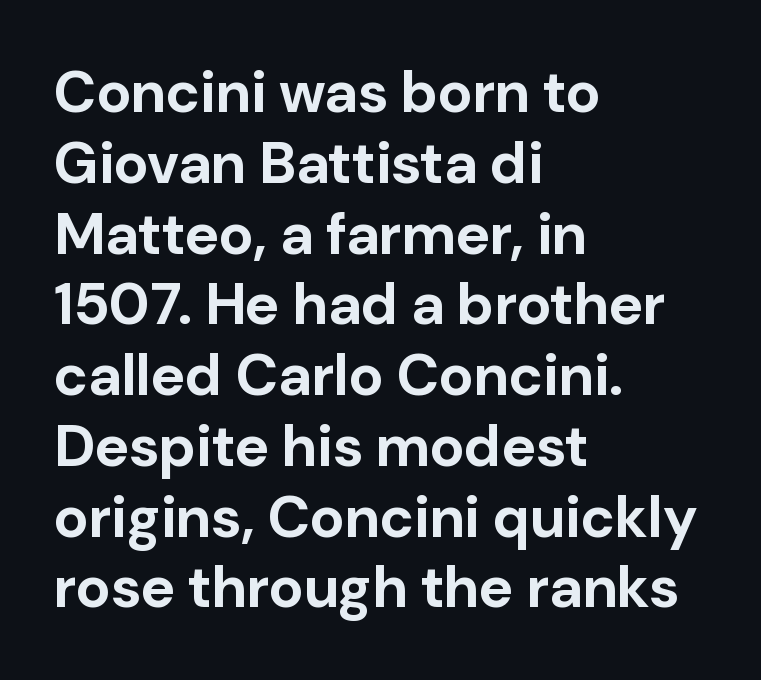
The area under the type is left untouched. In CSS terms this would be text-align: left. Its strokes are broad and dark, the hallmark of bold type. Short note: letters normally spaced. Serif or sans? Sans — the stroke terminals are bare. Character widths vary here, with narrow letters taking less room than wide ones.
